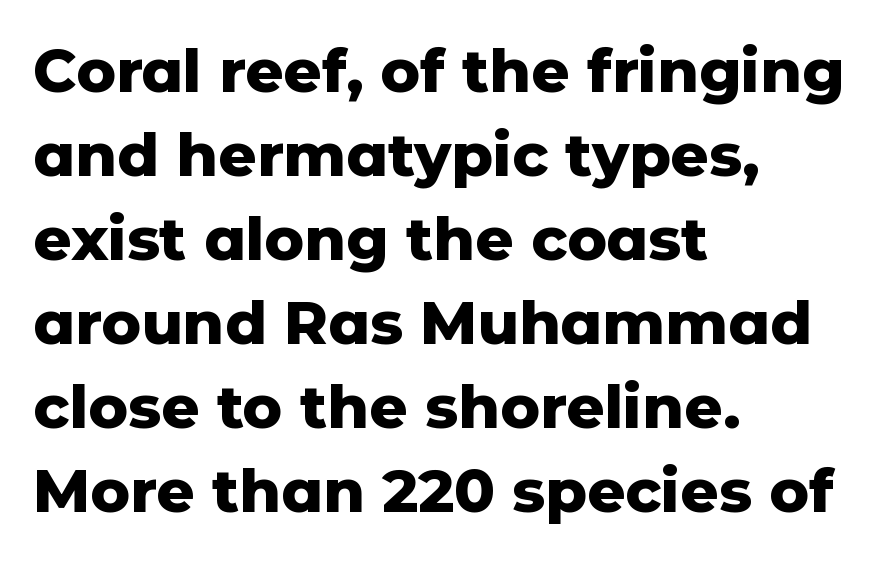
Inter-character spacing is left at the font's built-in metrics. If you drew a line through each stem, it would be perfectly vertical. The rendering anchors every line to the left-hand side. Glance below the letters and you will spot only blank space. The rendering shows plain stroke endings on the letterforms — a sans-serif design.
